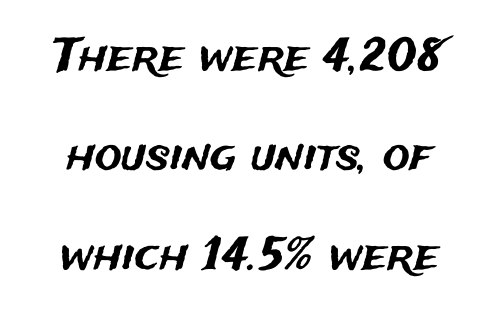
{"serif": "no", "width": "normal", "stroke_contrast": "medium", "x_height": "medium", "monospaced": "no", "underline": "no", "align": "center", "line_spacing": "loose", "line_spacing_ratio": 2.21, "letter_spacing": "normal", "letter_spacing_em": 0.0, "glyph_px": 45}
